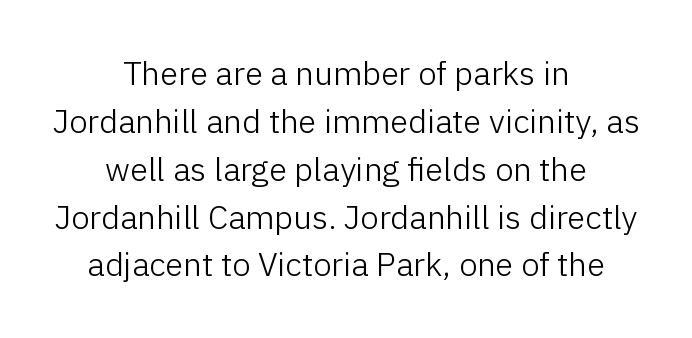
{"serif": "no", "italic": "no", "bold": "no", "weight": "light", "width": "normal", "stroke_contrast": "low", "x_height": "medium", "monospaced": "no", "underline": "no", "align": "center", "line_spacing": "normal", "line_spacing_ratio": 1.45, "letter_spacing": "normal", "letter_spacing_em": 0.0, "glyph_px": 33}
